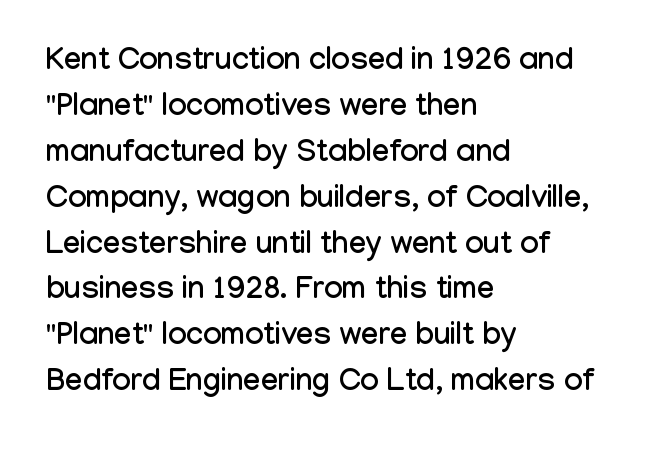
The image shows 31 px condensed sans-serif type, upright; set left-aligned, normal line spacing (1.48x), normal letter spacing, not underlined; low stroke contrast and a medium x-height.
